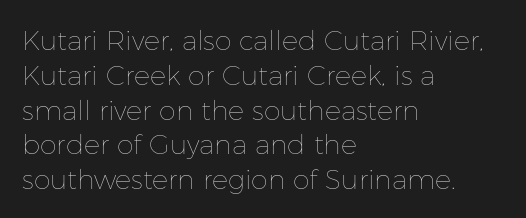
Q: Is the text bold? A: No.
Q: Is the text italic (slanted)? A: No, it is upright.
Q: Is the text underlined? A: No.
Q: How is the paragraph aligned? A: Left-aligned.
Q: Is the spacing between letters normal or unusually wide? A: Normal.
Q: Is the spacing between lines tight, normal or loose? A: Normal.
